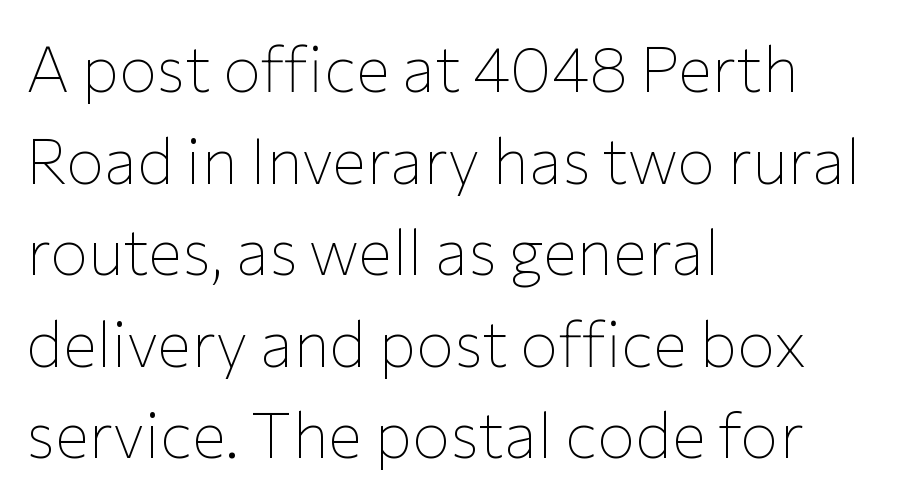
Here the designer chose a conventional face with non-uniform glyph widths. The rows are spaced the way most documents space them. The weight would be labelled regular, book, light, or lighter still. Which margin do the lines hug? The left one — the right edge is uneven. This is roman type, the default non-slanted kind.
